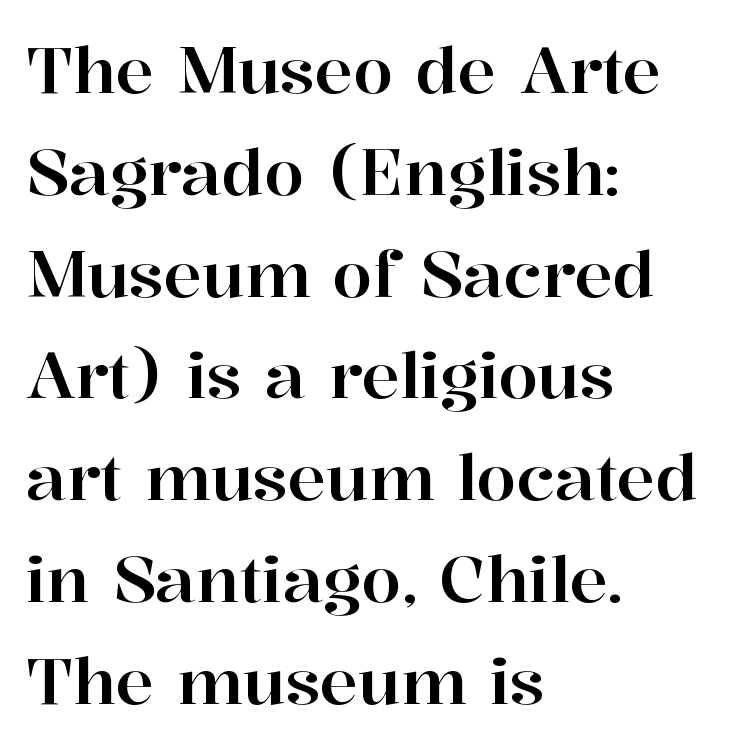
Q: Is the text italic (slanted)? A: No, it is upright.
Q: Is the typeface a serif or a sans-serif typeface? A: Serif.
Q: Is the text underlined? A: No.
Q: How is the paragraph aligned? A: Left-aligned.
Q: Is the spacing between letters normal or unusually wide? A: Normal.
Q: Is the spacing between lines tight, normal or loose? A: Normal.
Q: Width (condensed, normal, or wide)? A: Normal.
Q: Stroke contrast? A: High.
Q: x-height? A: Medium.
Q: Monospaced? A: No.
